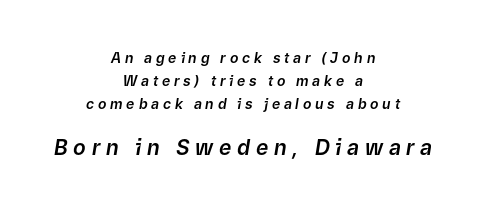
Any mark beneath the type? The region is blank. The setting favours the middle, as headings and verse often do. There is plenty of visible air inserted between adjacent glyphs. Emphasis-style slanted type is in use.
